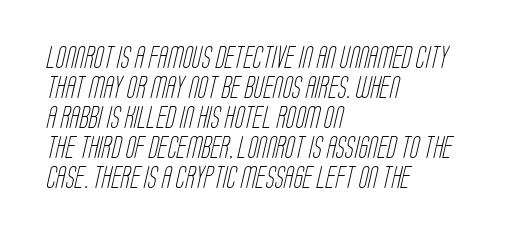
Observe the ordinary spacing: letters are neighbours, not strangers. Reading down the block, your eye returns to a fixed left position each line. Summary of weight: not heavy and not bold. Clear beneath every line of the passage. A normal amount of white space separates one row of letters from the next.
